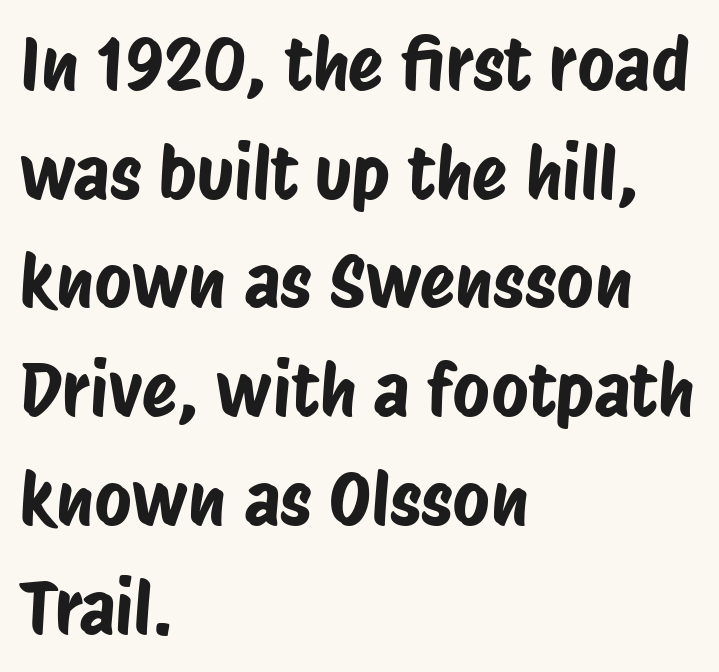
{"serif": "no", "width": "condensed", "stroke_contrast": "low", "x_height": "large", "monospaced": "no", "underline": "no", "align": "left", "line_spacing": "normal", "line_spacing_ratio": 1.51, "letter_spacing": "normal", "letter_spacing_em": 0.0, "glyph_px": 72}
